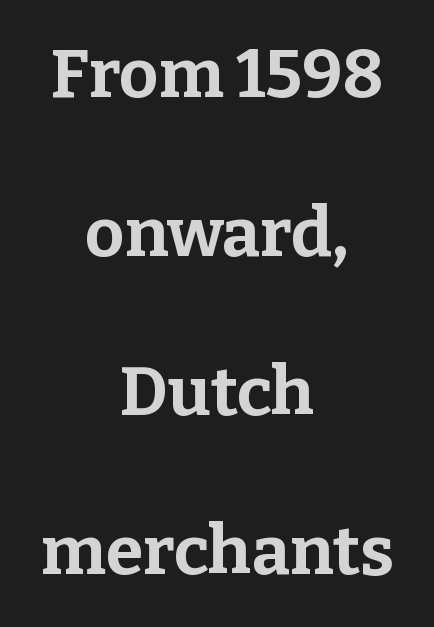
Underlining? Definitely not there. How are the letters spaced? Ordinarily, with no added tracking. Stroke thickness is high; the sample reads as a true bold. Proportional: the letters do not fall into vertical columns. Does the lettering tilt? It doesn't — this is upright. Type style note: has serifs.
